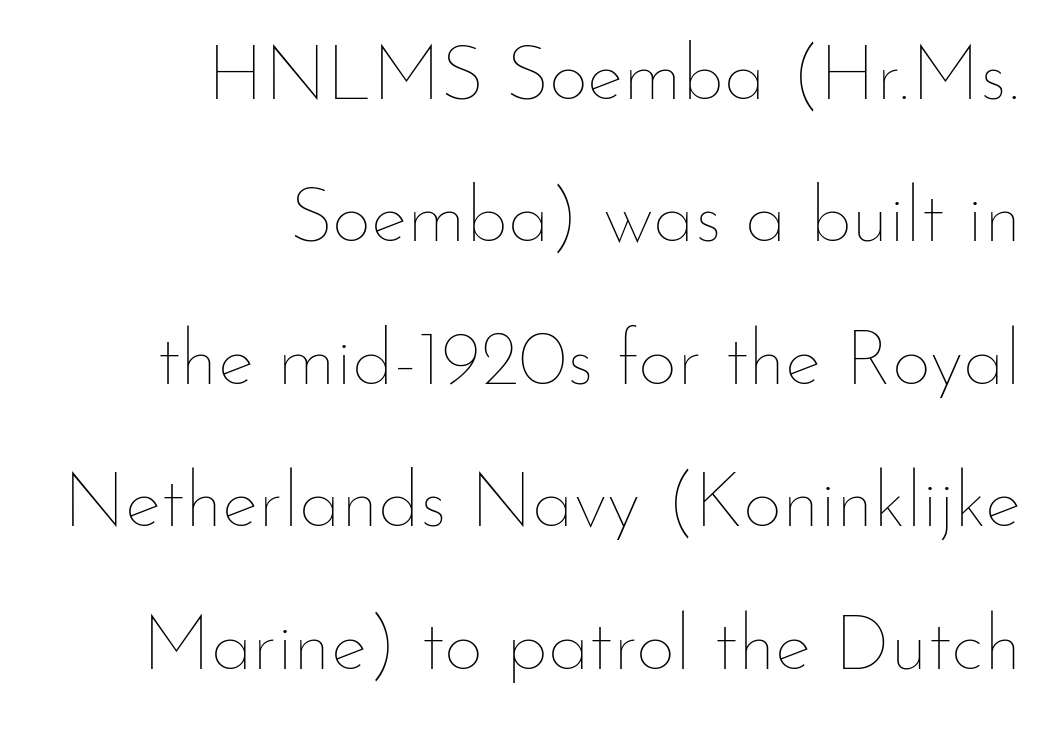
The image shows 77 px thin type, upright; set right-aligned, line spacing 1.85x, normal letter spacing, not underlined; low stroke contrast and a small x-height.
